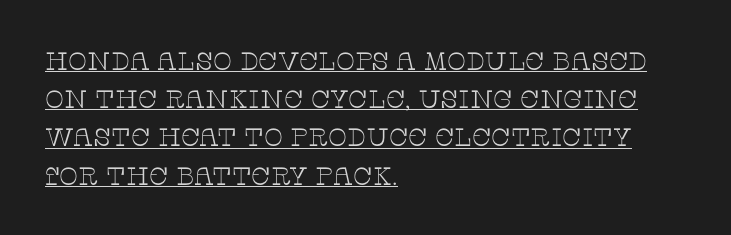
A typesetter would mark this as roman, not italic. Words appear dense and cohesive because spacing is normal. The block of text has a typical density, with ordinary space between rows. Somebody hit Ctrl+U on this one — the words are underlined. Stem width sits at or under what a default text font uses.
